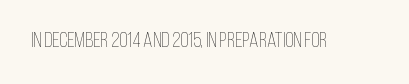
The passage shown is not underscored anywhere. The font's upright variant was chosen for this text. Stems here are at most as thick as an everyday book face. Observe the ordinary spacing: letters are neighbours, not strangers.
